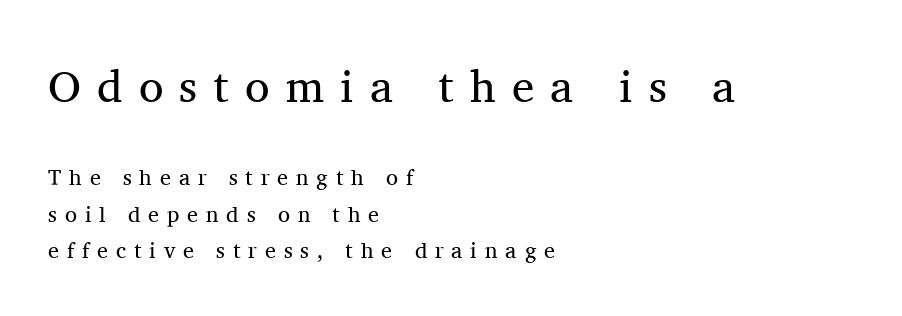
The ragged edge is on the right, which tells us the setting is flush left. Anything drawn beneath the words? Only blank space. How would I describe the line gaps? Plain and ordinary. The type is letterspaced generously, with wide tracking. Quick note: not italic, upright. Between these two stacked blocks, the higher one wins on size.
